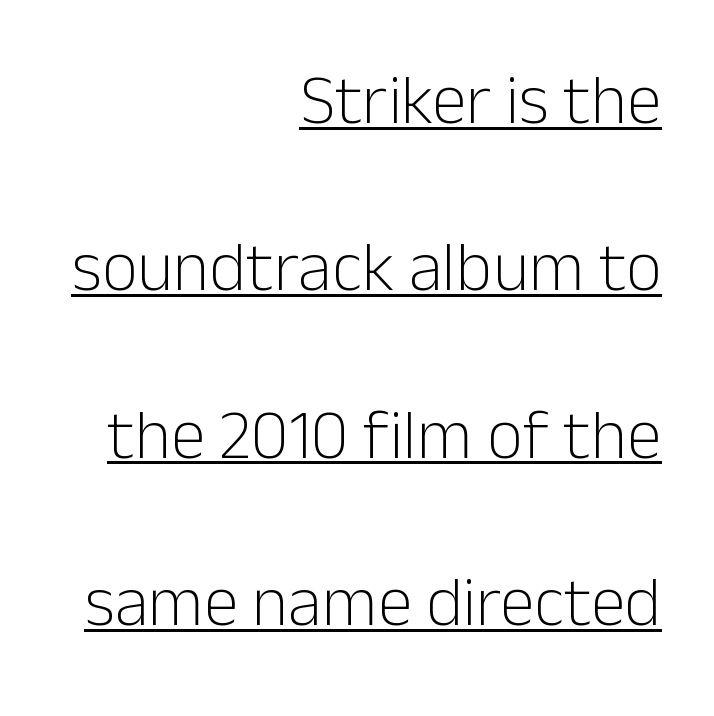
The image shows 70 px light sans-serif type, upright; set right-aligned, loose line spacing (2.39x), normal letter spacing, underlined; low stroke contrast and a medium x-height.
